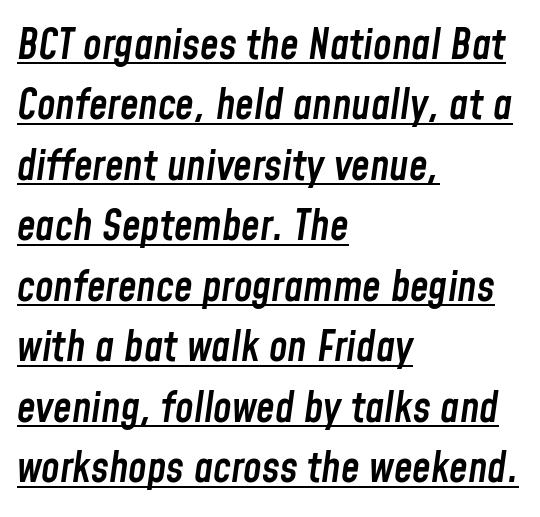
The image shows 42 px semibold, condensed type, italic (leaning right); set left-aligned, normal line spacing (1.44x), normal letter spacing, underlined; low stroke contrast and a medium x-height.
